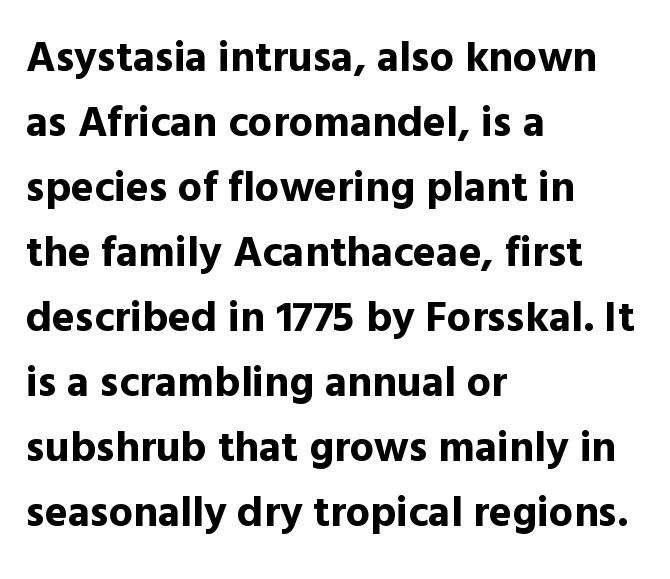
{"serif": "no", "italic": "no", "bold": "yes", "weight": "bold", "width": "normal", "x_height": "medium", "monospaced": "no", "underline": "no", "align": "left", "line_spacing": "normal", "line_spacing_ratio": 1.51, "letter_spacing": "normal", "letter_spacing_em": 0.0, "glyph_px": 43}
